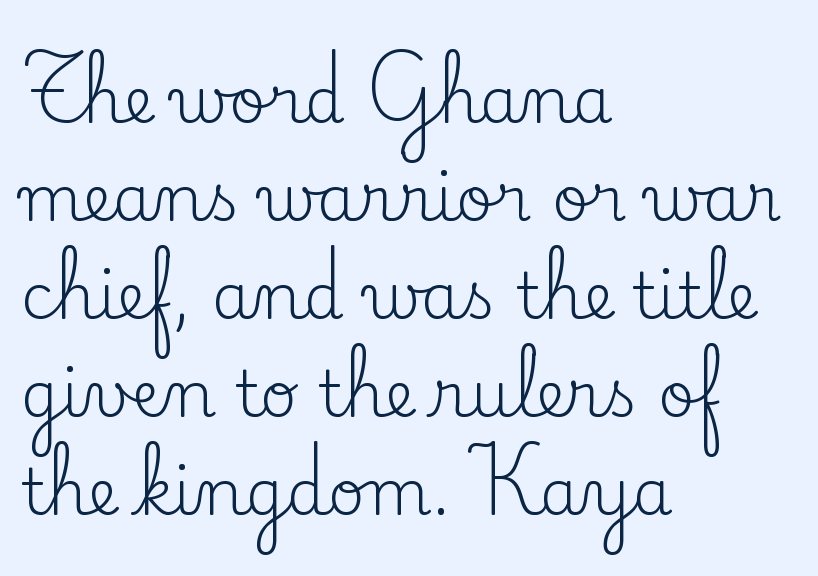
{"italic": "no", "bold": "no", "weight": "regular", "width": "normal", "stroke_contrast": "low", "x_height": "small", "monospaced": "no", "underline": "no", "align": "left", "line_spacing": "normal", "line_spacing_ratio": 1.53, "letter_spacing": "normal", "letter_spacing_em": 0.0, "glyph_px": 64}
